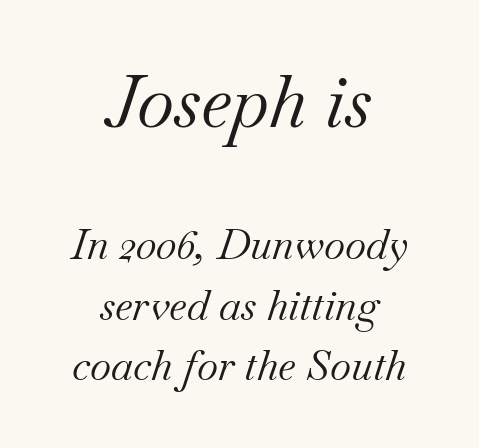
Is this a sans? No — the strokes have serifs. Whoever set this chose a conventional vertical rhythm. In this sample the first text group is rendered at the bigger scale. Counters stay open thanks to moderate or lighter strokes. Does extra space separate the letters? No, they use regular spacing. The lines are quadded center.
